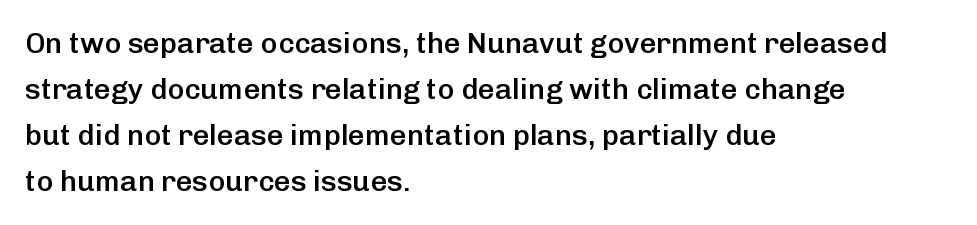
The image shows 29 px semibold sans-serif type, upright; set left-aligned, normal line spacing (1.59x), normal letter spacing, not underlined; low stroke contrast and a medium x-height.
